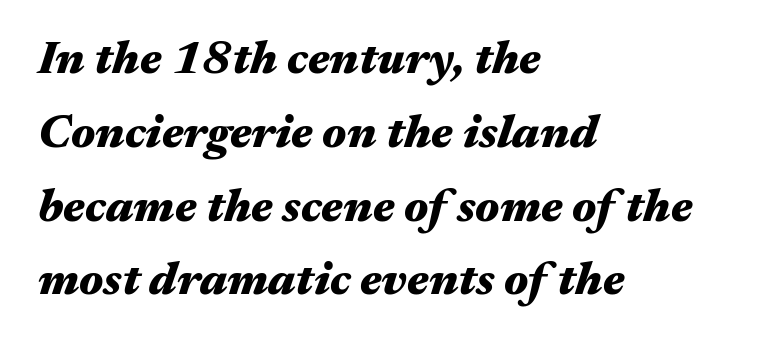
Q: Is the text bold? A: Yes.
Q: Is the text italic (slanted)? A: Yes, it leans right by about 17 degrees.
Q: Is the text underlined? A: No.
Q: How is the paragraph aligned? A: Left-aligned.
Q: Is the spacing between letters normal or unusually wide? A: Normal.
Q: Is the spacing between lines tight, normal or loose? A: Normal.
Q: Width (condensed, normal, or wide)? A: Wide.
Q: Stroke contrast? A: Medium.
Q: x-height? A: Medium.
Q: Monospaced? A: No.
